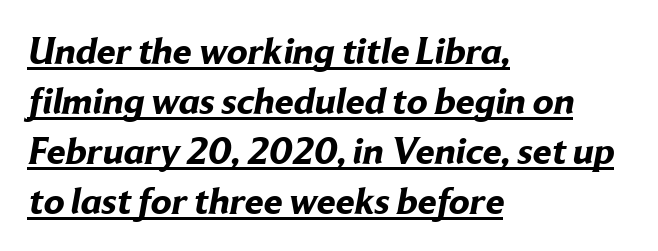
Each letter keeps its own natural width here, so spacing adapts to shape. Leftover space on each line is placed entirely after the last word. The face used here appears with an underline applied. Is the type bold? Yes — the strokes are clearly thick and heavy.
